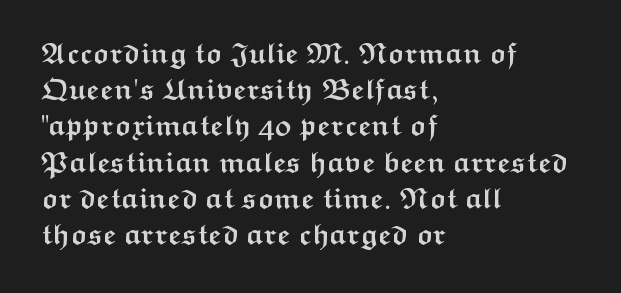
Q: Is the text bold? A: Yes.
Q: Is the text italic (slanted)? A: No, it is upright.
Q: Is the typeface a serif or a sans-serif typeface? A: Sans-serif.
Q: Is the text underlined? A: No.
Q: How is the paragraph aligned? A: Left-aligned.
Q: Is the spacing between letters normal or unusually wide? A: Normal.
Q: Is the spacing between lines tight, normal or loose? A: Normal.
Q: Width (condensed, normal, or wide)? A: Wide.
Q: Stroke contrast? A: Medium.
Q: x-height? A: Medium.
Q: Monospaced? A: No.
